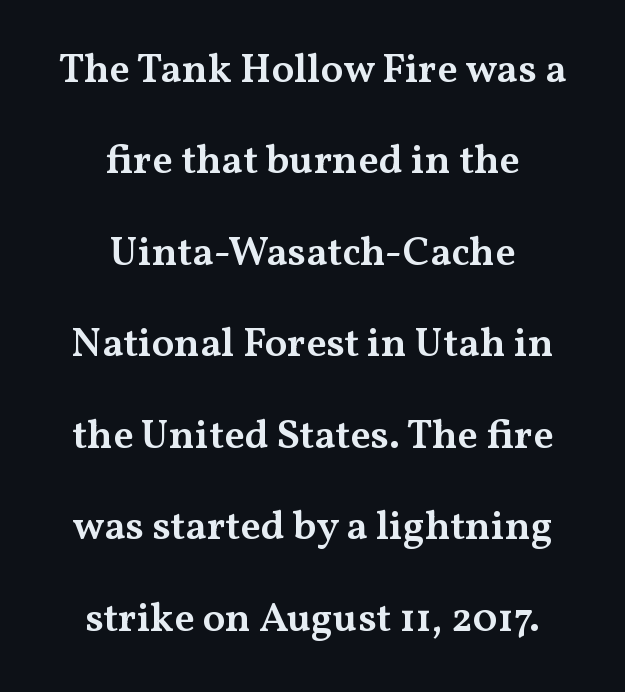
Q: Is the text bold? A: Semi-bold.
Q: Is the text italic (slanted)? A: No, it is upright.
Q: Is the typeface a serif or a sans-serif typeface? A: Serif.
Q: Is the text underlined? A: No.
Q: How is the paragraph aligned? A: Centered.
Q: Is the spacing between letters normal or unusually wide? A: Normal.
Q: Is the spacing between lines tight, normal or loose? A: Loose.
Q: Width (condensed, normal, or wide)? A: Wide.
Q: Stroke contrast? A: Medium.
Q: x-height? A: Medium.
Q: Monospaced? A: No.
